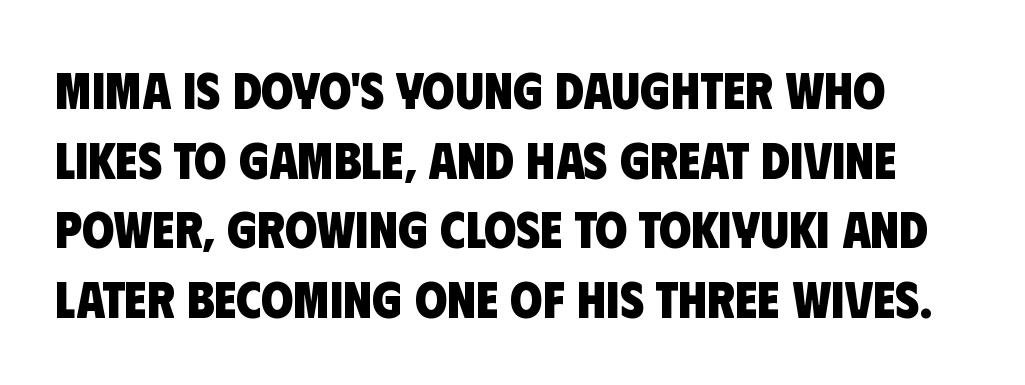
Beneath every word, the page is bare. Here the designer chose a conventional face with non-uniform glyph widths. Leading: standard. Typesetter's note: full bold, strokes at maximum text heaviness. The characters display no serif detailing; their extremities are plain. The line texture is even and compact thanks to regular tracking.
